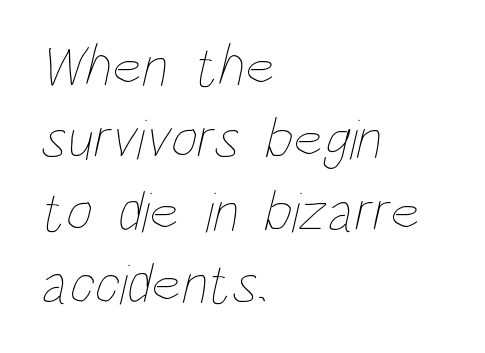
Q: Is the text bold? A: No.
Q: Is the text underlined? A: No.
Q: How is the paragraph aligned? A: Left-aligned.
Q: Is the spacing between letters normal or unusually wide? A: Normal.
Q: Is the spacing between lines tight, normal or loose? A: Normal.
Q: Width (condensed, normal, or wide)? A: Condensed.
Q: Stroke contrast? A: Low.
Q: x-height? A: Large.
Q: Monospaced? A: No.
